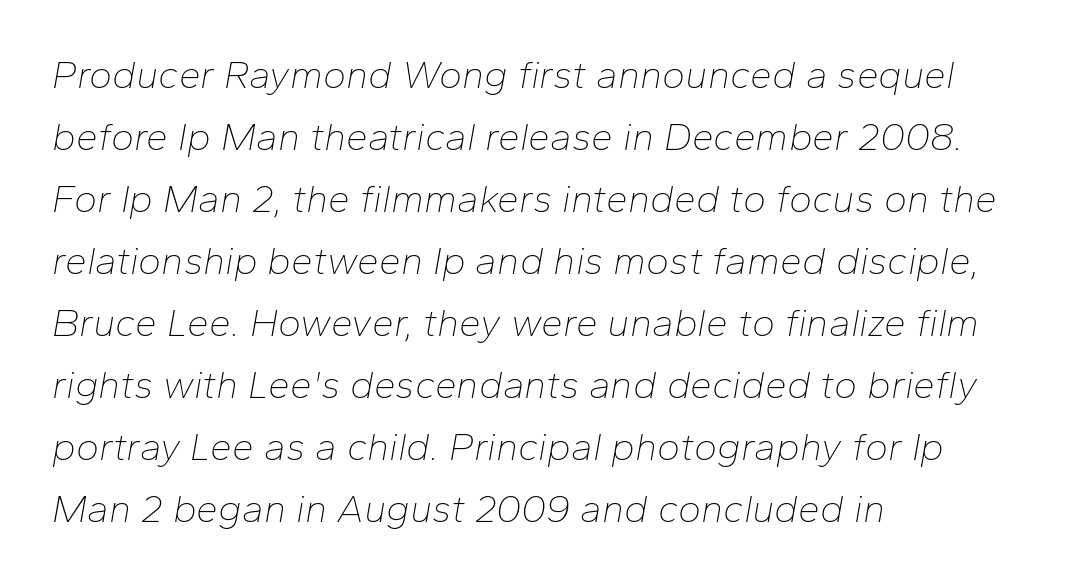
Q: Is the text bold? A: No.
Q: Is the text italic (slanted)? A: Yes, it leans right by about 10 degrees.
Q: Is the text underlined? A: No.
Q: How is the paragraph aligned? A: Left-aligned.
Q: Is the spacing between letters normal or unusually wide? A: Normal.
Q: Is the spacing between lines tight, normal or loose? A: Normal.
Q: Width (condensed, normal, or wide)? A: Normal.
Q: Stroke contrast? A: Low.
Q: x-height? A: Medium.
Q: Monospaced? A: No.
